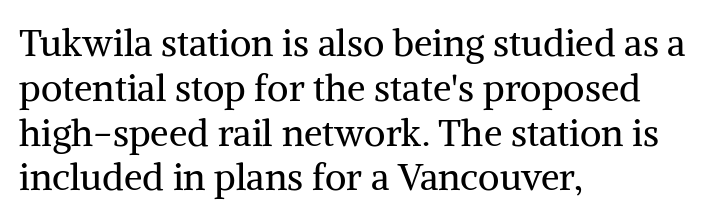
{"serif": "yes", "italic": "no", "bold": "no", "weight": "regular", "width": "normal", "stroke_contrast": "medium", "x_height": "medium", "monospaced": "no", "underline": "no", "align": "left", "line_spacing_ratio": 1.21, "letter_spacing": "normal", "letter_spacing_em": 0.0, "glyph_px": 37}
